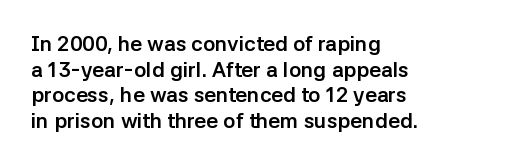
The image shows 21 px bold type, upright; set left-aligned, line spacing 1.22x, normal letter spacing, not underlined.
